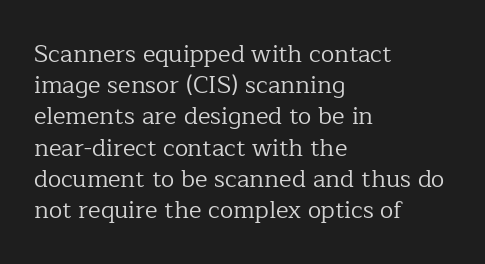
The image shows 24 px text type, upright; set left-aligned, normal line spacing (1.3x), normal letter spacing, not underlined.
